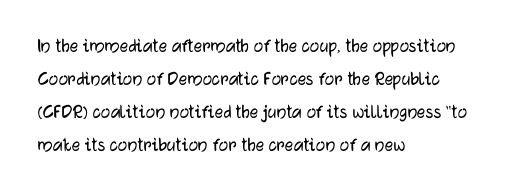
{"italic": "no", "underline": "no", "align": "left", "line_spacing": "normal", "line_spacing_ratio": 1.57, "letter_spacing": "normal", "letter_spacing_em": 0.0, "glyph_px": 21}
